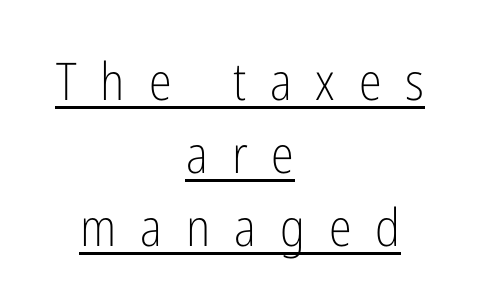
Proportional: the letters do not fall into vertical columns. Weight: not bold — regular or lighter. Notice how a bar underscores the lettering throughout. Honestly, the letter spacing is so wide it's the main thing you notice.
